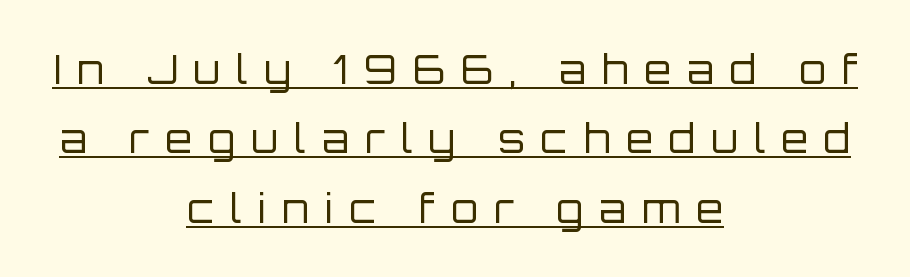
Q: Is the text bold? A: No.
Q: Is the text italic (slanted)? A: No, it is upright.
Q: Is the typeface a serif or a sans-serif typeface? A: Sans-serif.
Q: Is the text underlined? A: Yes.
Q: How is the paragraph aligned? A: Centered.
Q: Is the spacing between letters normal or unusually wide? A: Unusually wide.
Q: Width (condensed, normal, or wide)? A: Normal.
Q: Stroke contrast? A: Low.
Q: x-height? A: Large.
Q: Monospaced? A: No.
